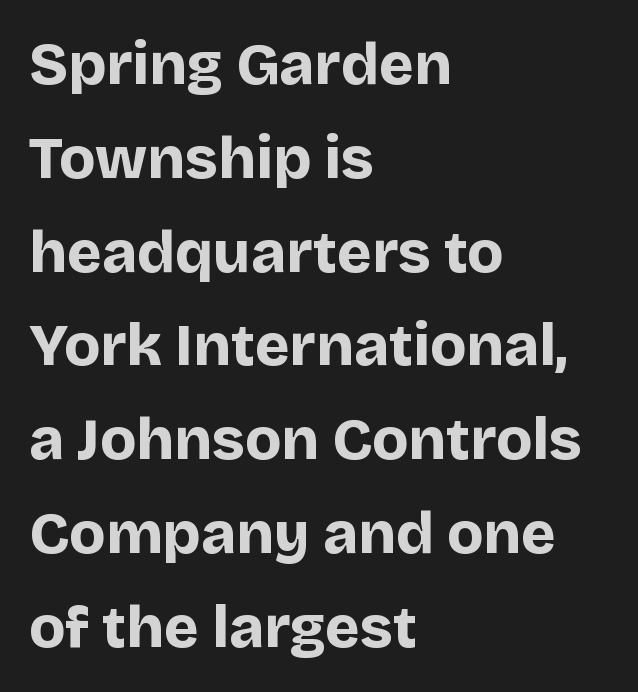
Q: Is the text bold? A: Yes.
Q: Is the text italic (slanted)? A: No, it is upright.
Q: Is the typeface a serif or a sans-serif typeface? A: Sans-serif.
Q: Is the text underlined? A: No.
Q: How is the paragraph aligned? A: Left-aligned.
Q: Is the spacing between letters normal or unusually wide? A: Normal.
Q: Is the spacing between lines tight, normal or loose? A: Normal.
Q: Width (condensed, normal, or wide)? A: Normal.
Q: Stroke contrast? A: Low.
Q: x-height? A: Large.
Q: Monospaced? A: No.
